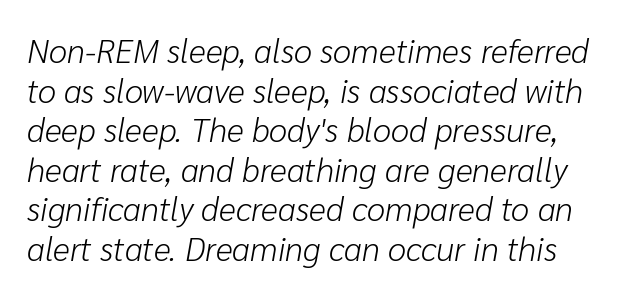
Q: Is the text bold? A: No.
Q: Is the text italic (slanted)? A: Yes, it leans right by about 10 degrees.
Q: Is the text underlined? A: No.
Q: Is the spacing between letters normal or unusually wide? A: Normal.
Q: Width (condensed, normal, or wide)? A: Normal.
Q: Stroke contrast? A: Low.
Q: x-height? A: Medium.
Q: Monospaced? A: No.
